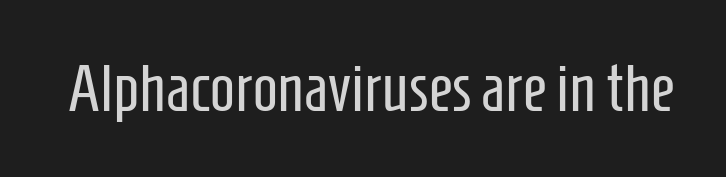
Ascenders rise straight up at ninety degrees. The gap between lines stays unmarked. The typeface chosen for these lines omits serifs. Here the designer chose a conventional face with non-uniform glyph widths. What stands out about the letter spacing? Nothing — it is the standard amount.
